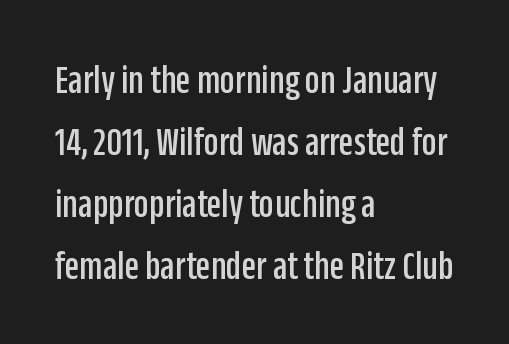
{"serif": "no", "italic": "no", "width": "condensed", "stroke_contrast": "low", "x_height": "large", "monospaced": "no", "underline": "no", "align": "left", "line_spacing": "normal", "line_spacing_ratio": 1.48, "letter_spacing": "normal", "letter_spacing_em": 0.0, "glyph_px": 42}
